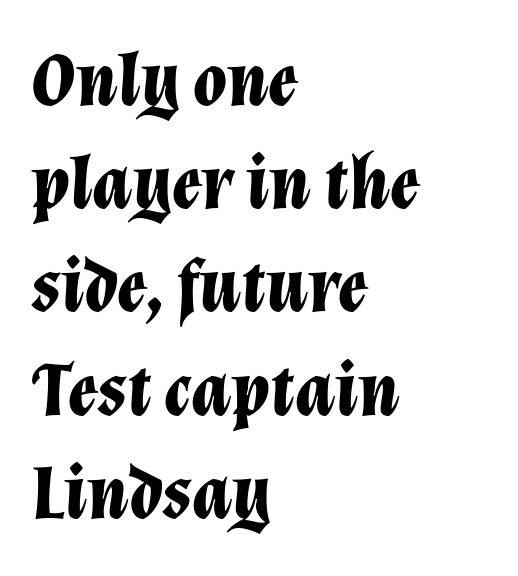
Emphasis-style slanted type is in use. A typesetter would call this leading conventional body-copy spacing. Looks like regular typesetting: each glyph gets only the width it needs. Rule under the text: the space is simply empty. Horizontal alignment here is leftward, the default for most running prose. Does the weight exceed regular? Yes, all the way to bold.
